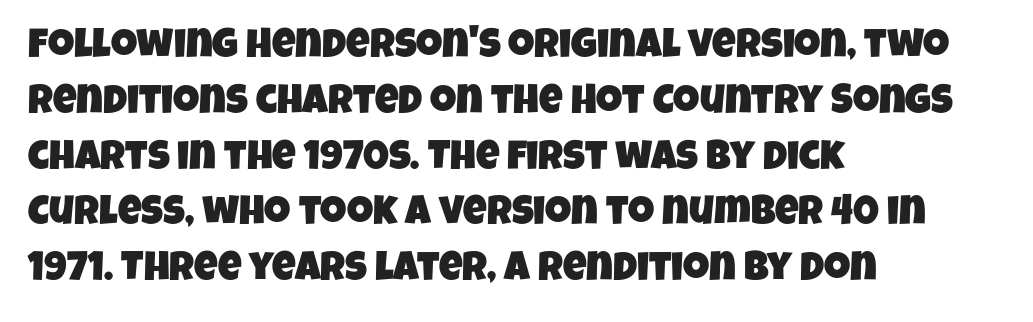
{"serif": "no", "width": "condensed", "stroke_contrast": "low", "x_height": "large", "monospaced": "no", "underline": "no", "align": "left", "line_spacing": "normal", "line_spacing_ratio": 1.36, "letter_spacing": "normal", "letter_spacing_em": 0.0, "glyph_px": 41}
